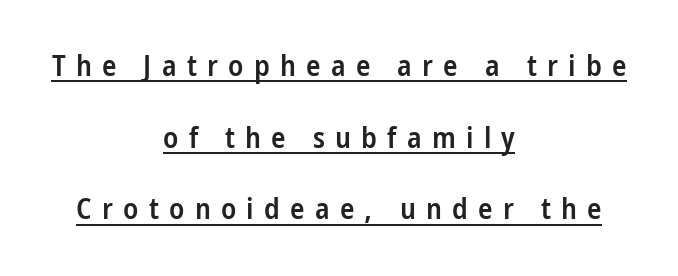
{"serif": "no", "italic": "no", "bold": "semi", "weight": "semibold", "width": "condensed", "stroke_contrast": "low", "x_height": "medium", "monospaced": "no", "underline": "yes", "align": "center", "line_spacing": "loose", "line_spacing_ratio": 2.39, "letter_spacing": "wide", "letter_spacing_em": 0.34, "glyph_px": 30}
